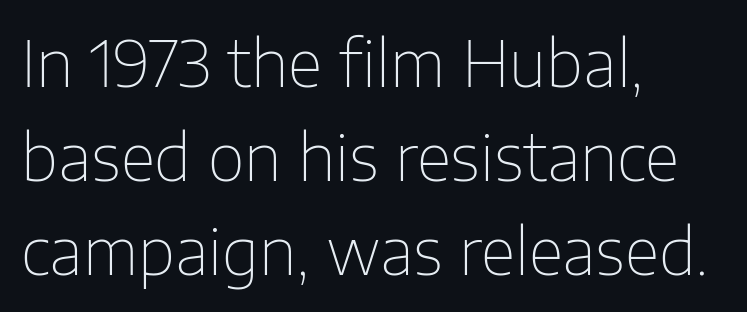
{"serif": "no", "italic": "no", "bold": "no", "weight": "thin", "width": "normal", "stroke_contrast": "low", "x_height": "medium", "monospaced": "no", "underline": "no", "align": "left", "line_spacing": "normal", "line_spacing_ratio": 1.47, "letter_spacing": "normal", "letter_spacing_em": 0.0, "glyph_px": 64}
